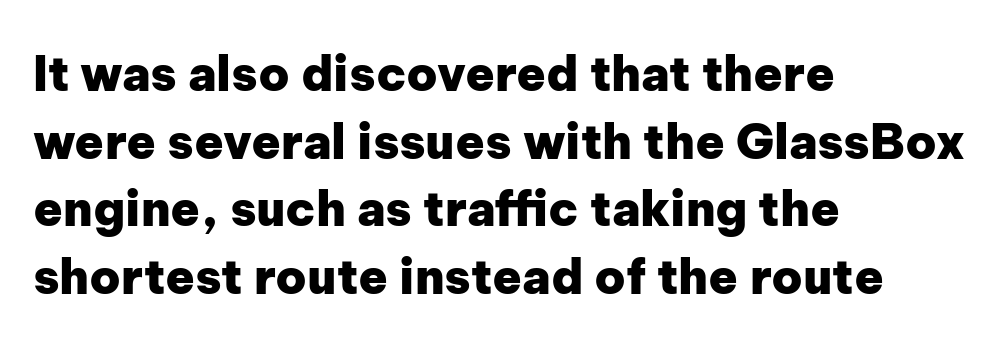
{"serif": "no", "italic": "no", "bold": "yes", "weight": "heavy", "width": "normal", "stroke_contrast": "low", "x_height": "medium", "monospaced": "no", "underline": "no", "align": "left", "line_spacing": "normal", "line_spacing_ratio": 1.41, "letter_spacing": "normal", "letter_spacing_em": 0.0, "glyph_px": 48}
